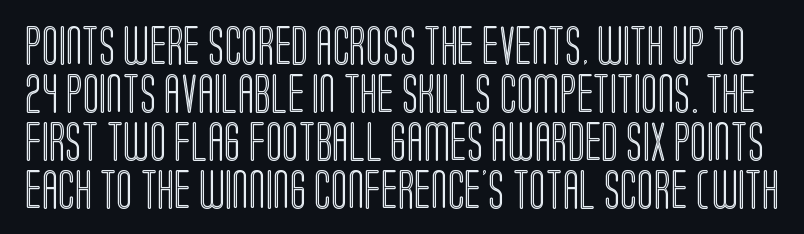
The image shows 39 px condensed type, upright; set line spacing 1.23x, normal letter spacing, not underlined; a large x-height.
